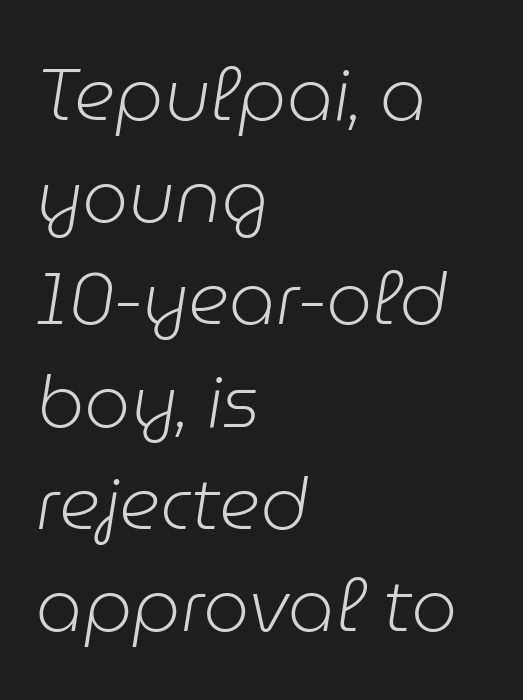
The image shows 73 px light type, italic (leaning right); set left-aligned, normal line spacing (1.4x), normal letter spacing, not underlined; low stroke contrast and a medium x-height.
